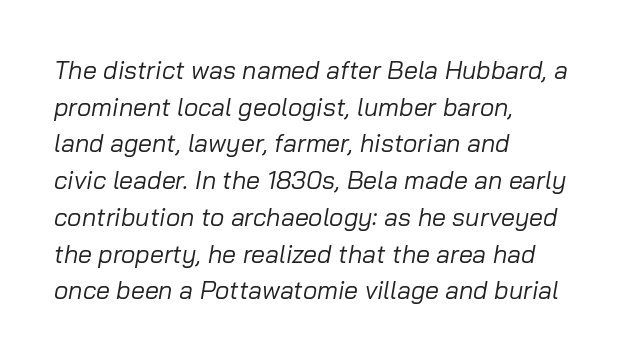
{"italic": "yes", "lean": "right", "slant_degrees": 10, "bold": "no", "underline": "no", "align": "left", "line_spacing": "normal", "line_spacing_ratio": 1.47, "letter_spacing": "normal", "letter_spacing_em": 0.0, "glyph_px": 25}
